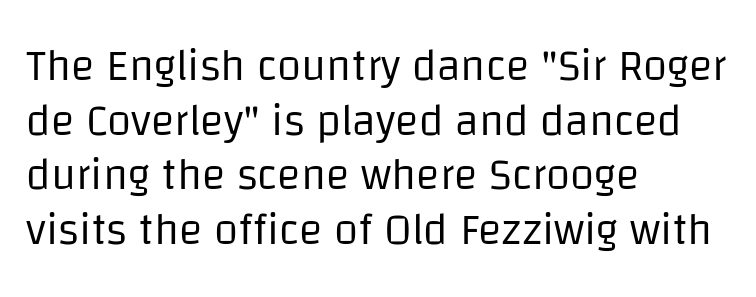
Nobody touched the tracking dial on this one. Each row of text sits above clean, open space. Compared with a typical body face, this is equally light or lighter still. Each letter keeps its own natural width here, so spacing adapts to shape.
